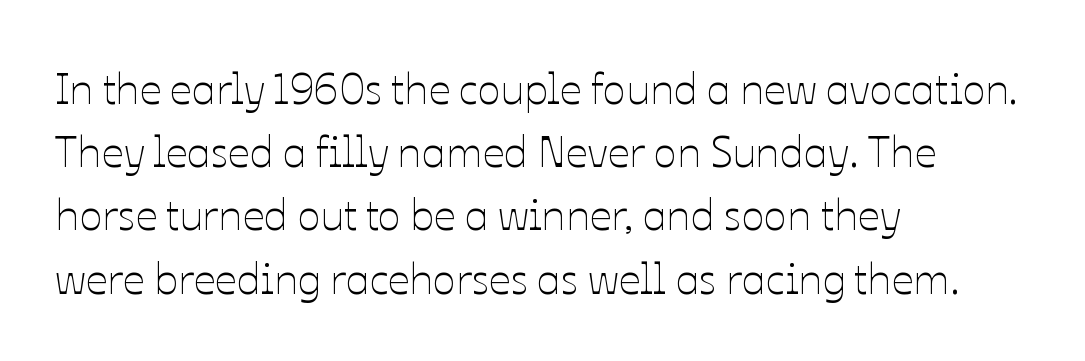
The image shows 43 px thin type, upright; set left-aligned, normal line spacing (1.47x), normal letter spacing, not underlined; low stroke contrast and a medium x-height.
